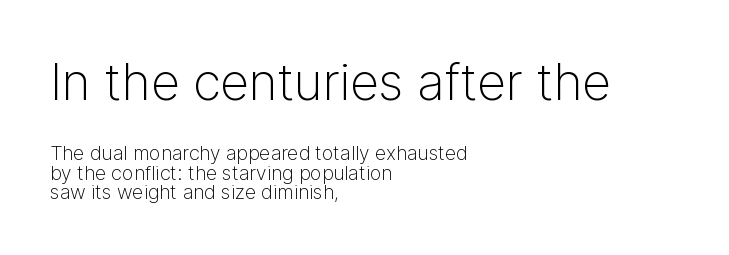
Rendered with straight, roman letterforms. The rendering anchors every line to the left-hand side. Look at the glyph heights: the upper group is clearly the bigger setting. Stroke terminals: plain, sans-serif.
